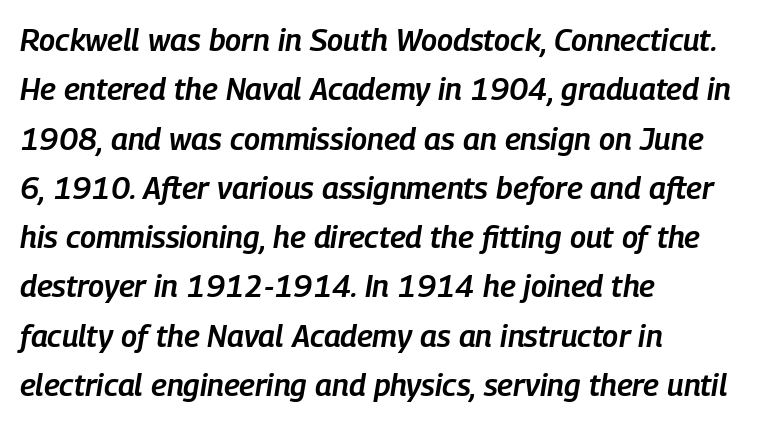
Q: Is the text bold? A: Semi-bold.
Q: Is the text italic (slanted)? A: Yes, it leans right by about 9 degrees.
Q: Is the text underlined? A: No.
Q: How is the paragraph aligned? A: Left-aligned.
Q: Is the spacing between letters normal or unusually wide? A: Normal.
Q: Is the spacing between lines tight, normal or loose? A: Normal.
Q: Width (condensed, normal, or wide)? A: Condensed.
Q: Stroke contrast? A: Low.
Q: x-height? A: Medium.
Q: Monospaced? A: No.
